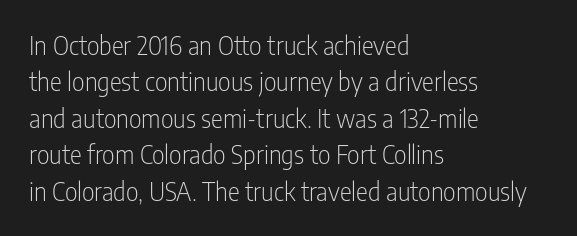
The image shows 25 px text type, upright; set left-aligned, normal line spacing (1.46x), normal letter spacing, not underlined.
